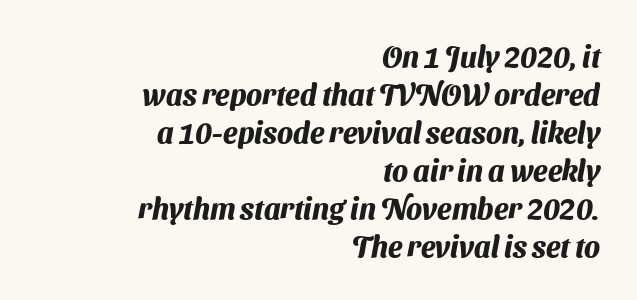
{"serif": "no", "bold": "yes", "weight": "heavy", "width": "normal", "stroke_contrast": "medium", "x_height": "medium", "monospaced": "no", "underline": "no", "align": "right", "line_spacing": "normal", "line_spacing_ratio": 1.31, "letter_spacing": "normal", "letter_spacing_em": 0.0, "glyph_px": 29}
